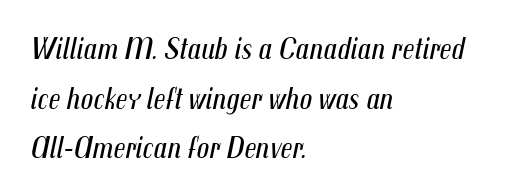
Q: Is the text bold? A: No.
Q: Is the text italic (slanted)? A: Yes, it leans right by about 12 degrees.
Q: Is the text underlined? A: No.
Q: How is the paragraph aligned? A: Left-aligned.
Q: Is the spacing between letters normal or unusually wide? A: Normal.
Q: Is the spacing between lines tight, normal or loose? A: Normal.
Q: Width (condensed, normal, or wide)? A: Condensed.
Q: Stroke contrast? A: Medium.
Q: x-height? A: Medium.
Q: Monospaced? A: No.
